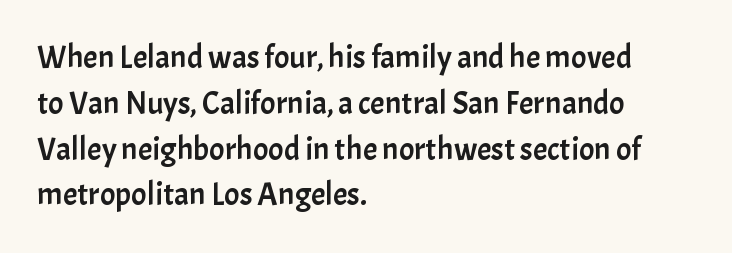
One-word summary of the alignment: left. The gap between lines stays unmarked. These lines are rendered in a variable-pitch font. Nope, not italic — everything's standing straight.
